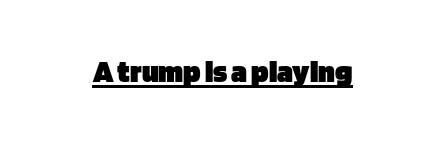
The image shows 32 px heavy sans-serif type, upright; set normal letter spacing, underlined; low stroke contrast and a large x-height.
